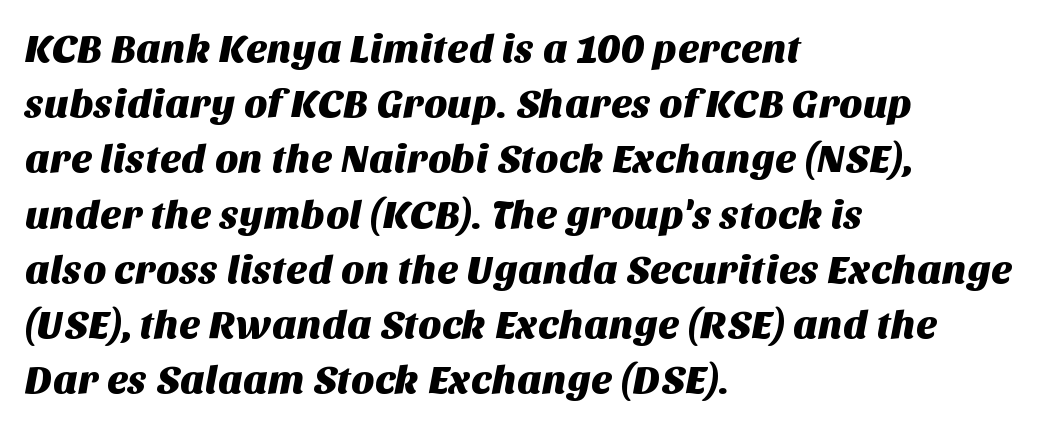
{"serif": "no", "width": "normal", "stroke_contrast": "medium", "x_height": "large", "monospaced": "no", "underline": "no", "align": "left", "line_spacing": "normal", "line_spacing_ratio": 1.38, "letter_spacing": "normal", "letter_spacing_em": 0.0, "glyph_px": 40}
